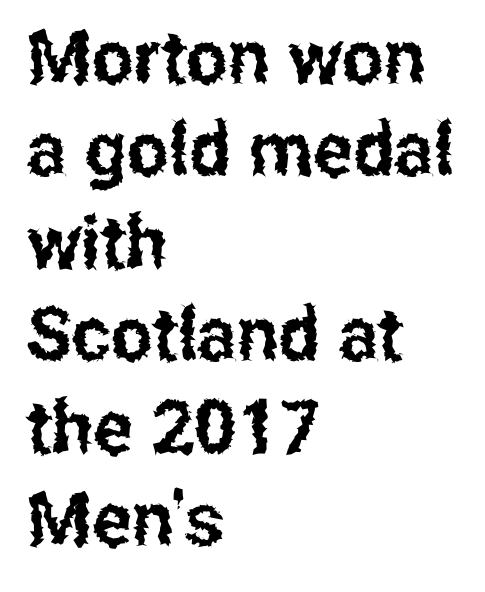
In terms of letterform style, serifs are entirely absent. Is the letter spacing exaggerated? No — it looks like the ordinary default. Reading down the block, your eye returns to a fixed left position each line. Each letter keeps its own natural width here, so spacing adapts to shape. Leading matches the norm, producing a regular column. Check under the words: just untouched page.
